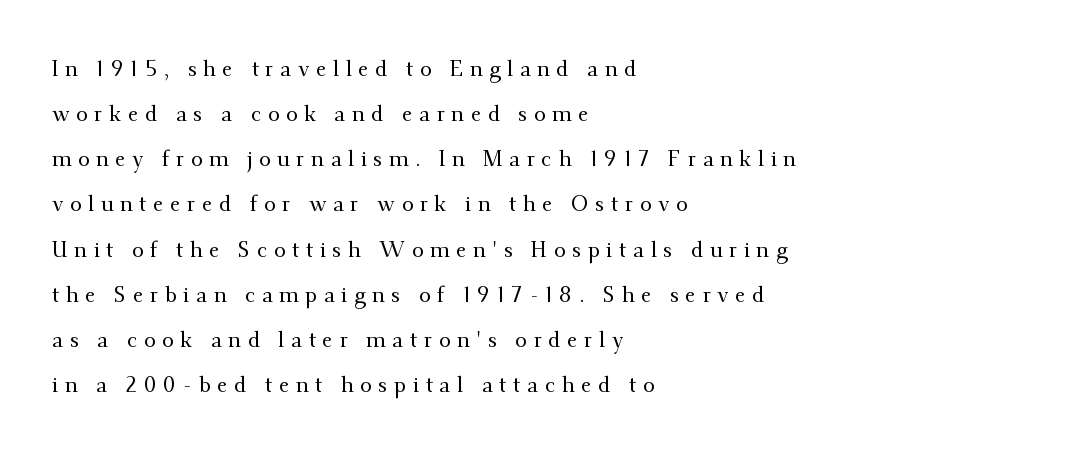
Q: Is the text italic (slanted)? A: No, it is upright.
Q: Is the text underlined? A: No.
Q: How is the paragraph aligned? A: Left-aligned.
Q: Is the spacing between letters normal or unusually wide? A: Unusually wide.
Q: Is the spacing between lines tight, normal or loose? A: Loose.
